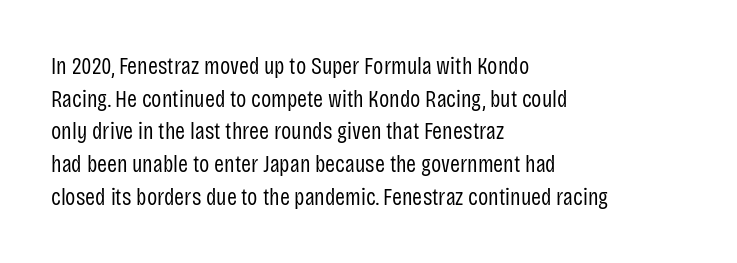
The image shows 24 px text type, upright; set left-aligned, normal line spacing (1.36x), normal letter spacing, not underlined.
